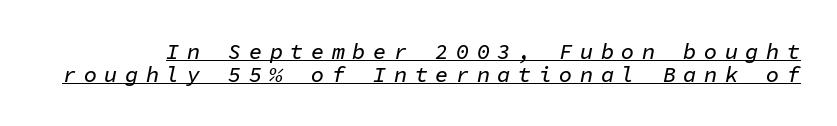
The image shows 22 px text type, italic (leaning right); set tight line spacing (1.06x), unusually wide letter spacing (+0.34 em), underlined.
